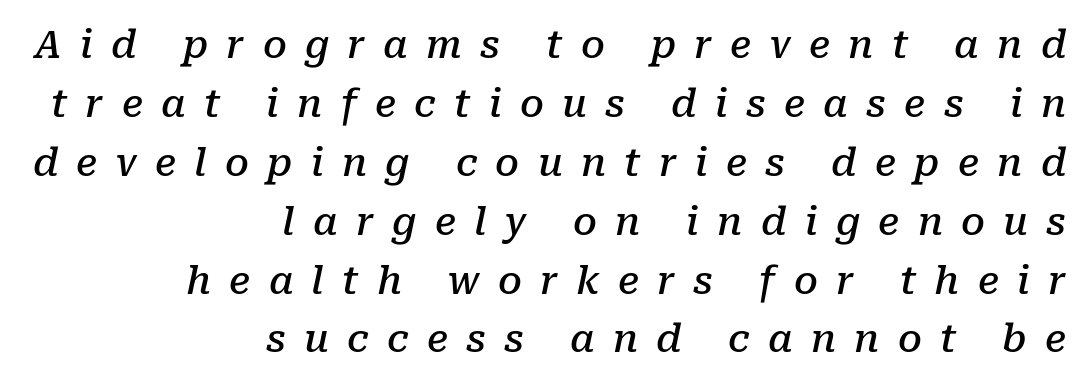
Q: Is the text bold? A: Semi-bold.
Q: Is the text italic (slanted)? A: Yes, it leans right by about 10 degrees.
Q: Is the typeface a serif or a sans-serif typeface? A: Serif.
Q: Is the text underlined? A: No.
Q: How is the paragraph aligned? A: Right-aligned.
Q: Is the spacing between letters normal or unusually wide? A: Unusually wide.
Q: Is the spacing between lines tight, normal or loose? A: Normal.
Q: Width (condensed, normal, or wide)? A: Normal.
Q: Stroke contrast? A: Low.
Q: x-height? A: Medium.
Q: Monospaced? A: No.
